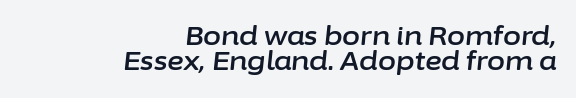
Words appear dense and cohesive because spacing is normal. In terms of posture, this sample is oblique. Does the leading feel generous? Not at all — it's pinched. Does the copy run flush right? Yes — the right margin is perfectly even. Underlining? Definitely not there.
